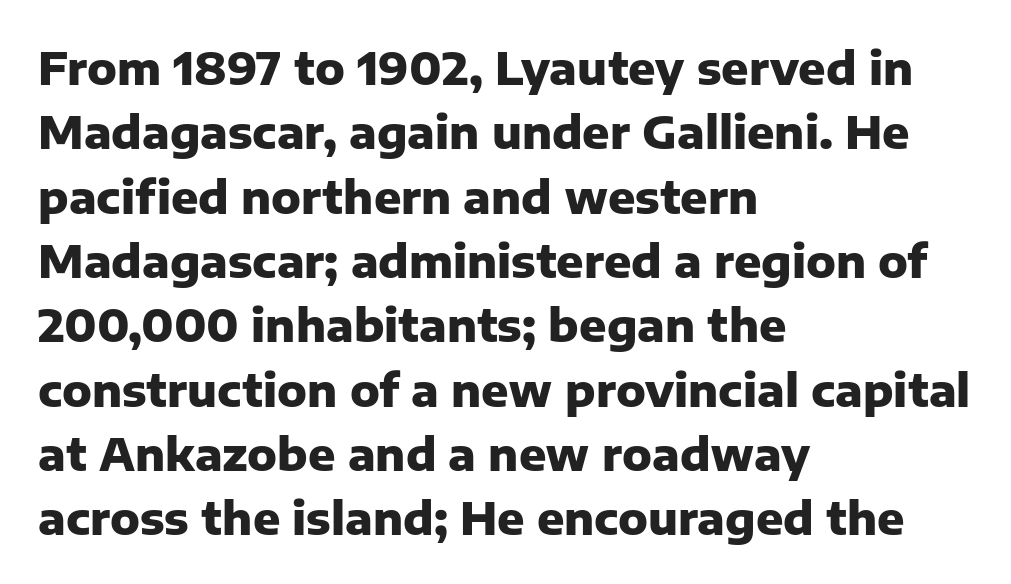
{"serif": "no", "italic": "no", "bold": "yes", "weight": "heavy", "width": "normal", "stroke_contrast": "low", "x_height": "medium", "monospaced": "no", "underline": "no", "align": "left", "line_spacing": "normal", "line_spacing_ratio": 1.43, "letter_spacing": "normal", "letter_spacing_em": 0.0, "glyph_px": 45}
